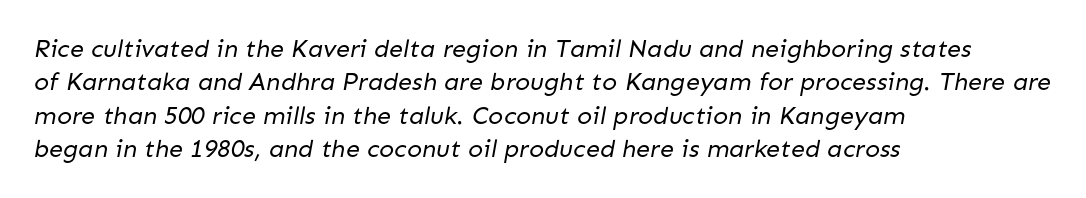
Q: Is the text bold? A: No.
Q: Is the text underlined? A: No.
Q: How is the paragraph aligned? A: Left-aligned.
Q: Is the spacing between letters normal or unusually wide? A: Normal.
Q: Is the spacing between lines tight, normal or loose? A: Normal.
